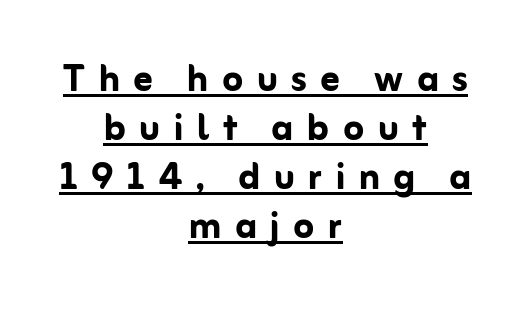
{"serif": "no", "italic": "no", "bold": "yes", "weight": "semibold", "width": "normal", "stroke_contrast": "low", "x_height": "medium", "monospaced": "no", "underline": "yes", "align": "center", "line_spacing": "tight", "line_spacing_ratio": 1.04, "letter_spacing": "wide", "letter_spacing_em": 0.29, "glyph_px": 47}
